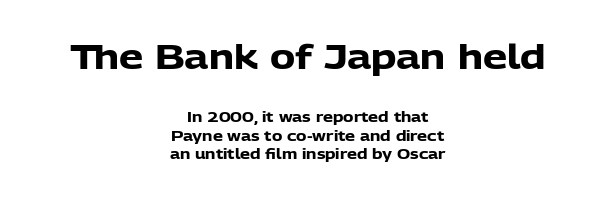
Successive baselines arrive at the customary interval. There is no visible air inserted between adjacent glyphs. The typesetter chose a symmetrical, centered arrangement here. The more generous point size was reserved for the upper chunk. Every character sits straight up, as roman type does. What weight is shown? A full bold with thick strokes.
